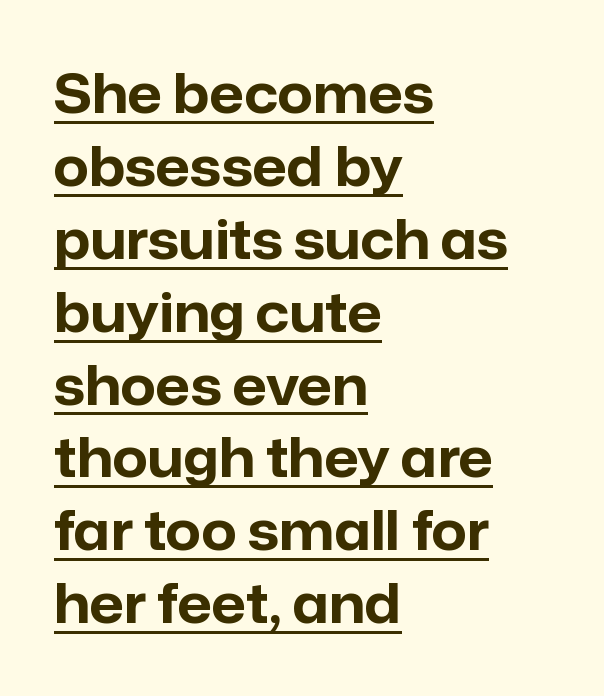
Q: Is the text bold? A: Yes.
Q: Is the text italic (slanted)? A: No, it is upright.
Q: Is the typeface a serif or a sans-serif typeface? A: Sans-serif.
Q: Is the text underlined? A: Yes.
Q: How is the paragraph aligned? A: Left-aligned.
Q: Is the spacing between letters normal or unusually wide? A: Normal.
Q: Is the spacing between lines tight, normal or loose? A: Normal.
Q: Width (condensed, normal, or wide)? A: Normal.
Q: Stroke contrast? A: Low.
Q: x-height? A: Medium.
Q: Monospaced? A: No.
